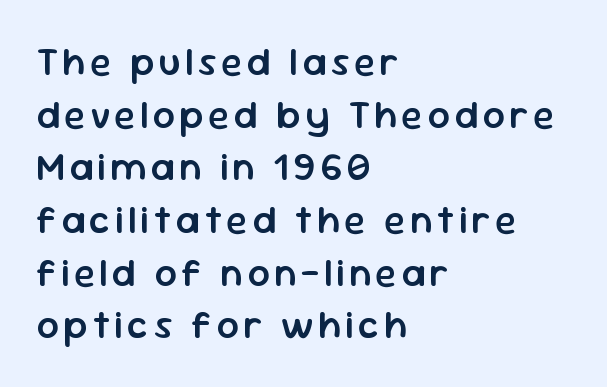
Q: Is the text bold? A: Semi-bold.
Q: Is the text italic (slanted)? A: No, it is upright.
Q: Is the typeface a serif or a sans-serif typeface? A: Sans-serif.
Q: Is the text underlined? A: No.
Q: How is the paragraph aligned? A: Left-aligned.
Q: Is the spacing between lines tight, normal or loose? A: Normal.
Q: Width (condensed, normal, or wide)? A: Normal.
Q: Stroke contrast? A: Low.
Q: x-height? A: Medium.
Q: Monospaced? A: No.
